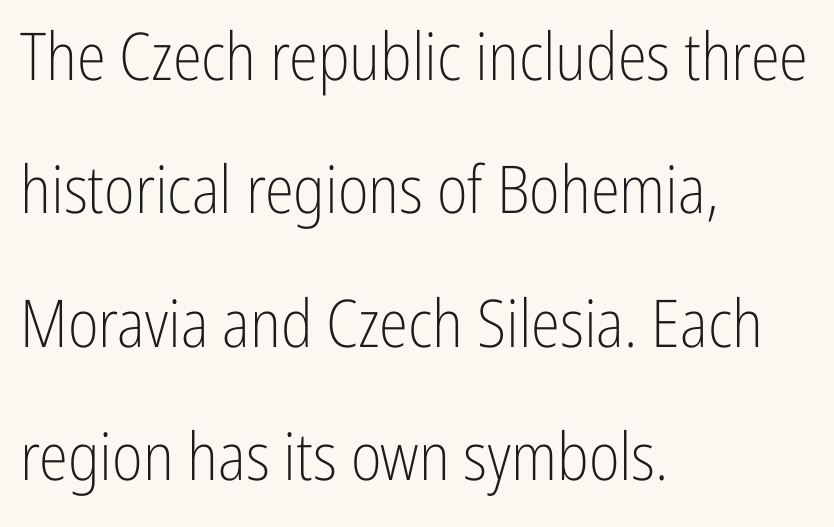
Q: Is the text bold? A: No.
Q: Is the text italic (slanted)? A: No, it is upright.
Q: Is the typeface a serif or a sans-serif typeface? A: Sans-serif.
Q: Is the text underlined? A: No.
Q: How is the paragraph aligned? A: Left-aligned.
Q: Is the spacing between letters normal or unusually wide? A: Normal.
Q: Is the spacing between lines tight, normal or loose? A: Loose.
Q: Width (condensed, normal, or wide)? A: Condensed.
Q: Stroke contrast? A: Low.
Q: x-height? A: Medium.
Q: Monospaced? A: No.
